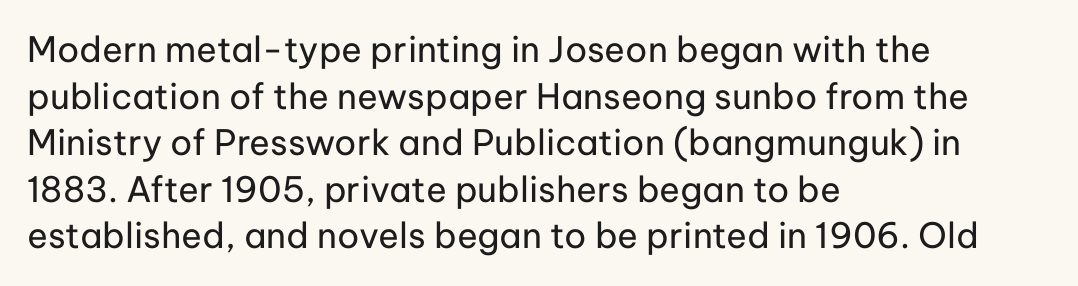
Q: Is the text bold? A: No.
Q: Is the text italic (slanted)? A: No, it is upright.
Q: Is the typeface a serif or a sans-serif typeface? A: Sans-serif.
Q: Is the text underlined? A: No.
Q: How is the paragraph aligned? A: Left-aligned.
Q: Is the spacing between letters normal or unusually wide? A: Normal.
Q: Is the spacing between lines tight, normal or loose? A: Normal.
Q: Width (condensed, normal, or wide)? A: Normal.
Q: Stroke contrast? A: Low.
Q: x-height? A: Medium.
Q: Monospaced? A: No.
